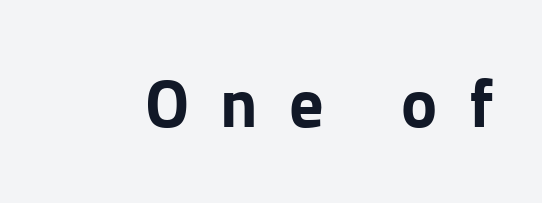
The image shows 68 px bold sans-serif type, upright; set unusually wide letter spacing (+0.46 em), not underlined; low stroke contrast and a medium x-height.
